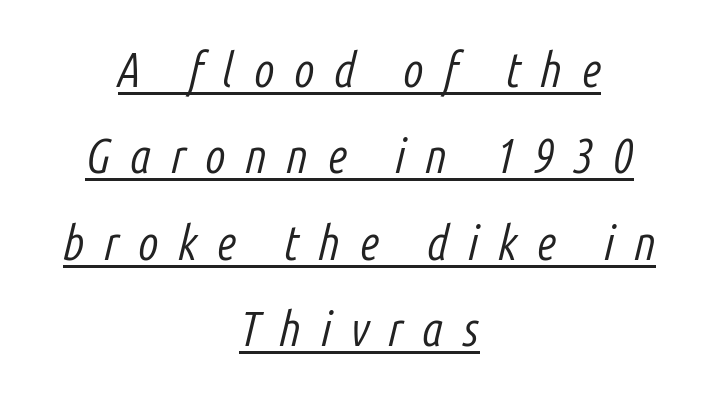
The image shows 48 px light, condensed type, italic (leaning right); set centered, line spacing 1.8x, unusually wide letter spacing (+0.4 em), underlined; low stroke contrast and a medium x-height.
